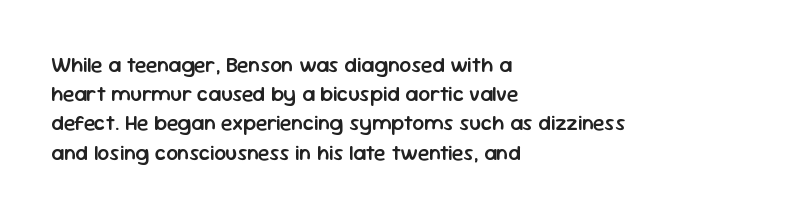
The face used here is a semibold: visibly heavier than regular, lighter than bold. Italic? Not at all — the glyphs are vertical. Default kerning and tracking; the words read as compact shapes. The paragraph shown leans on its left margin. Clear beneath every line of the passage.
